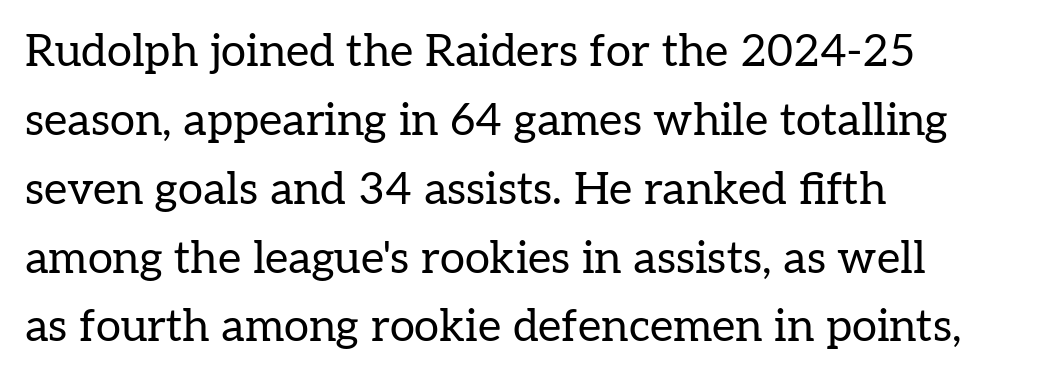
The image shows 45 px regular-weight serif type, upright; set left-aligned, normal line spacing (1.53x), normal letter spacing, not underlined; low stroke contrast and a medium x-height.
